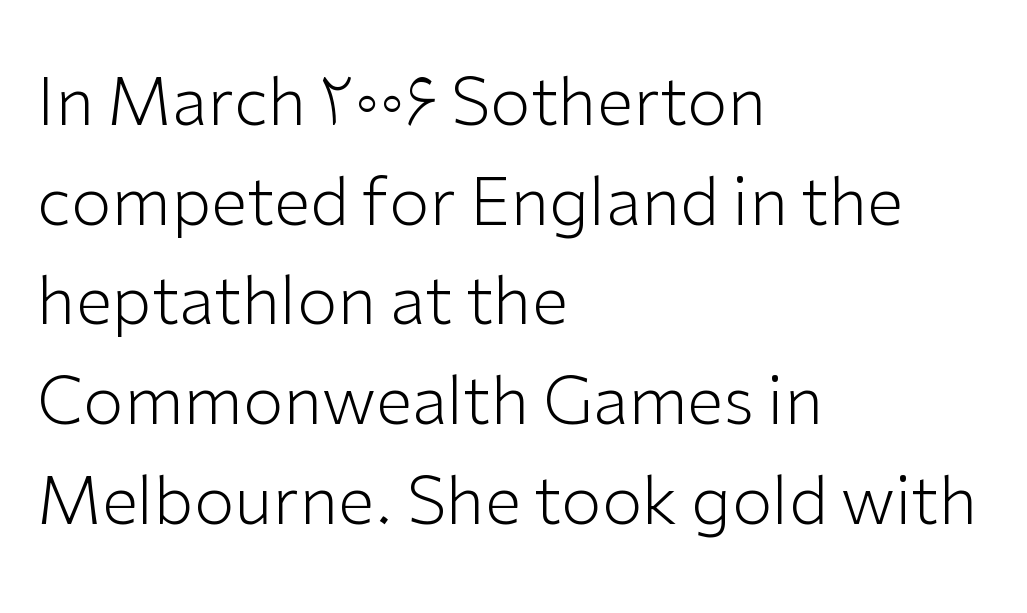
{"serif": "no", "italic": "no", "bold": "no", "weight": "light", "width": "normal", "stroke_contrast": "low", "x_height": "medium", "monospaced": "no", "underline": "no", "align": "left", "line_spacing": "normal", "line_spacing_ratio": 1.51, "letter_spacing": "normal", "letter_spacing_em": 0.0, "glyph_px": 66}
